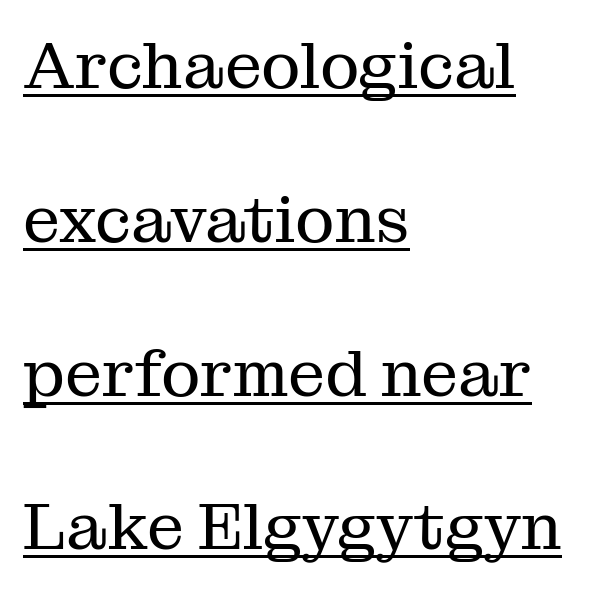
Little horizontal feet cap the strokes, marking this as serif type. Rendered with straight, roman letterforms. The weight would be labelled regular, book, light, or lighter still. A typesetter would call this zero additional tracking.
